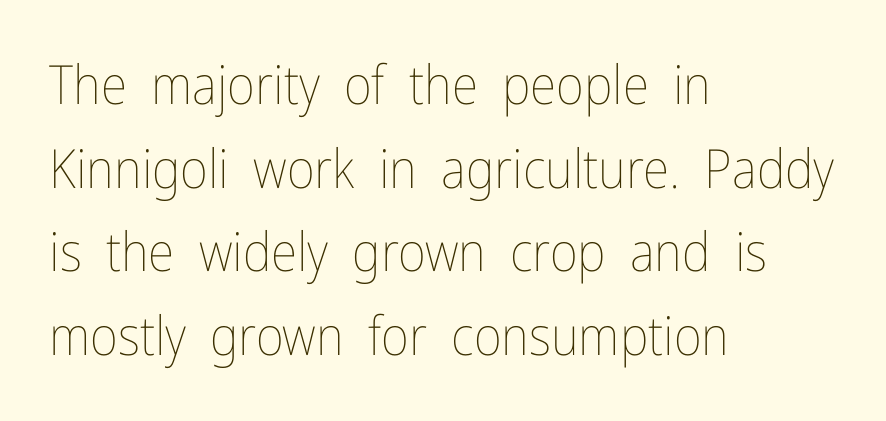
Q: Is the text bold? A: No.
Q: Is the text italic (slanted)? A: No, it is upright.
Q: Is the text underlined? A: No.
Q: How is the paragraph aligned? A: Left-aligned.
Q: Is the spacing between letters normal or unusually wide? A: Normal.
Q: Is the spacing between lines tight, normal or loose? A: Normal.
Q: Width (condensed, normal, or wide)? A: Condensed.
Q: Stroke contrast? A: Low.
Q: x-height? A: Medium.
Q: Monospaced? A: No.
